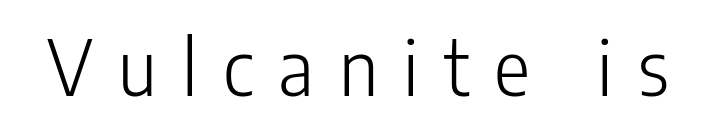
The glyphs in this specimen are sans serif. Display-style spreading of the glyphs; the letterfit is very open. Bare-footed words on every line. The axis of the letterforms is exactly vertical. The weight would be labelled regular, book, light, or lighter still. Varying glyph widths throughout — classic text-font behaviour.
